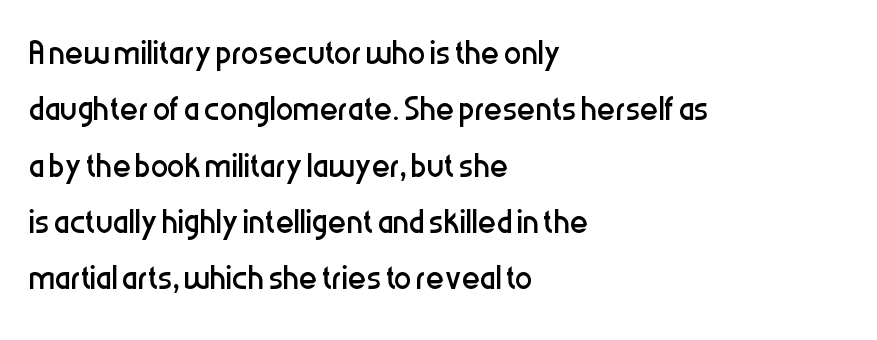
{"serif": "no", "italic": "no", "bold": "no", "weight": "regular", "width": "condensed", "stroke_contrast": "low", "x_height": "medium", "monospaced": "no", "underline": "no", "align": "left", "line_spacing": "normal", "line_spacing_ratio": 1.28, "letter_spacing": "normal", "letter_spacing_em": 0.0, "glyph_px": 44}
